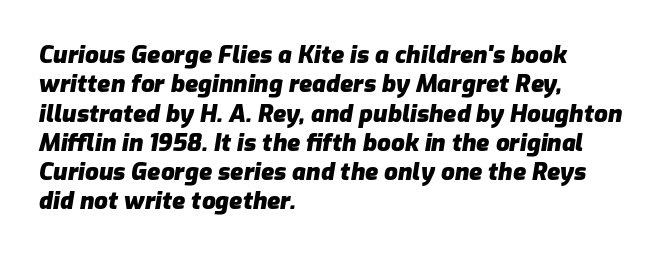
The face used here has a pronounced slope to its letters. The face used here is rendered with its standard letterfit. Does the copy run flush right? No — it runs flush left. The area under the type is left untouched. The strokes are fattened all the way to bold.
